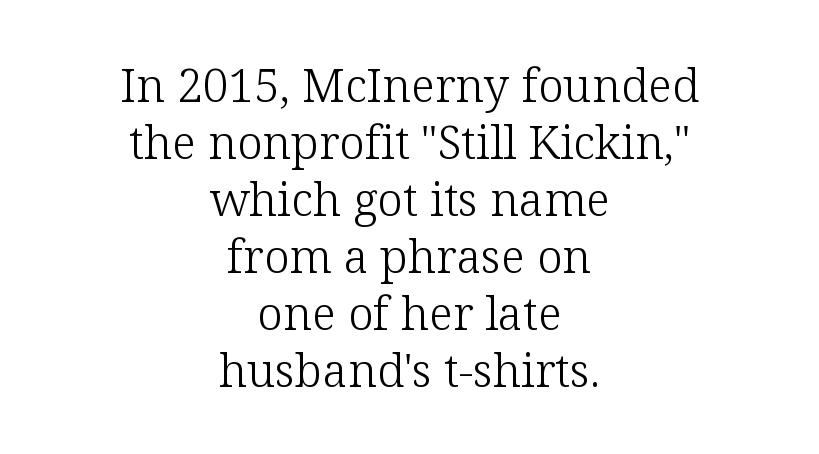
Q: Is the text bold? A: No.
Q: Is the text italic (slanted)? A: No, it is upright.
Q: Is the typeface a serif or a sans-serif typeface? A: Serif.
Q: Is the text underlined? A: No.
Q: How is the paragraph aligned? A: Centered.
Q: Is the spacing between letters normal or unusually wide? A: Normal.
Q: Width (condensed, normal, or wide)? A: Normal.
Q: Stroke contrast? A: Low.
Q: x-height? A: Medium.
Q: Monospaced? A: No.
